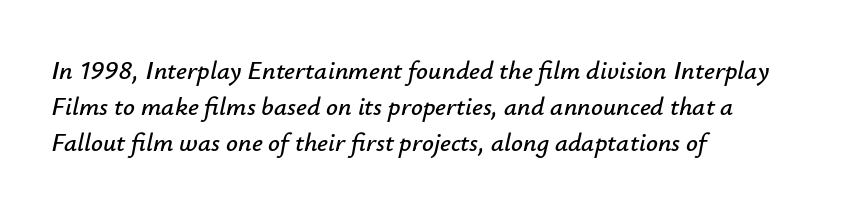
{"italic": "yes", "lean": "right", "slant_degrees": 12, "underline": "no", "align": "left", "line_spacing": "normal", "line_spacing_ratio": 1.38, "letter_spacing": "normal", "letter_spacing_em": 0.0, "glyph_px": 26}
